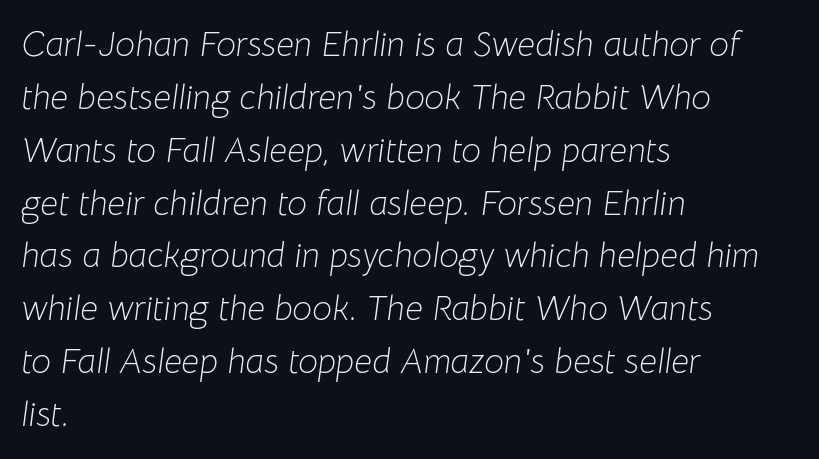
Letters rest on an invisible, unmarked baseline. A typesetter would call this proportional, since set widths differ per character. Every character sits at an angle, as italics do. This rendering uses left alignment, leaving the right contour irregular. Vertical stems look standard width or narrower in stroke. This block has exactly the height ordinary leading produces.
